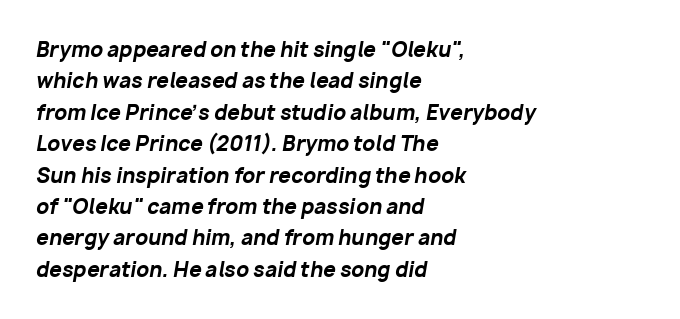
The image shows 20 px bold type, italic (leaning right); set left-aligned, normal line spacing (1.57x), normal letter spacing, not underlined.
